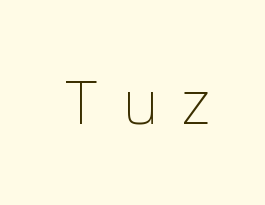
The image shows 61 px light sans-serif type, upright; set unusually wide letter spacing (+0.36 em), not underlined; low stroke contrast and a medium x-height.
